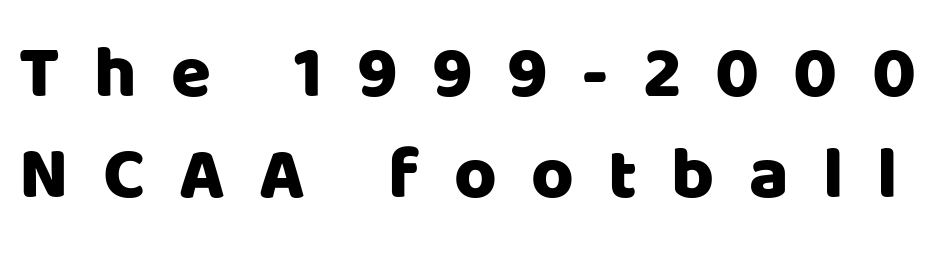
{"serif": "no", "italic": "no", "width": "normal", "stroke_contrast": "low", "x_height": "large", "monospaced": "no", "underline": "no", "line_spacing": "normal", "line_spacing_ratio": 1.39, "letter_spacing": "wide", "letter_spacing_em": 0.47, "glyph_px": 73}
